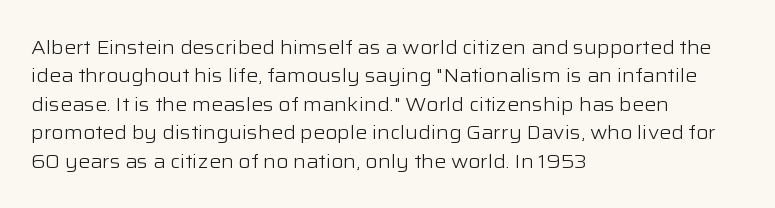
Q: Is the text bold? A: No.
Q: Is the text italic (slanted)? A: No, it is upright.
Q: Is the text underlined? A: No.
Q: How is the paragraph aligned? A: Left-aligned.
Q: Is the spacing between letters normal or unusually wide? A: Normal.
Q: Is the spacing between lines tight, normal or loose? A: Normal.
